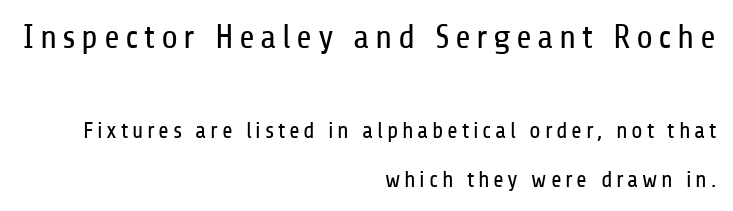
Q: Is the text bold? A: No.
Q: Is the text italic (slanted)? A: No, it is upright.
Q: Is the typeface a serif or a sans-serif typeface? A: Sans-serif.
Q: Is the text underlined? A: No.
Q: How is the paragraph aligned? A: Right-aligned.
Q: Is the spacing between lines tight, normal or loose? A: Loose.
Q: Which block of text is set in a larger size, the first (top) or the second (bottom)? A: The first (top) one.
Q: Width (condensed, normal, or wide)? A: Condensed.
Q: Stroke contrast? A: Low.
Q: x-height? A: Medium.
Q: Monospaced? A: No.
